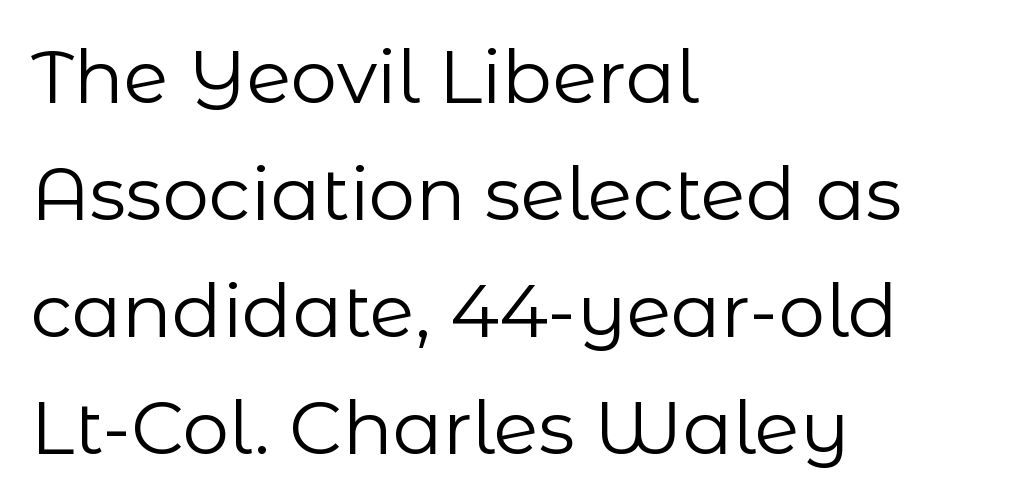
{"serif": "no", "italic": "no", "bold": "no", "weight": "regular", "width": "normal", "stroke_contrast": "low", "x_height": "medium", "monospaced": "no", "underline": "no", "align": "left", "line_spacing": "normal", "line_spacing_ratio": 1.58, "letter_spacing": "normal", "letter_spacing_em": 0.0, "glyph_px": 74}
